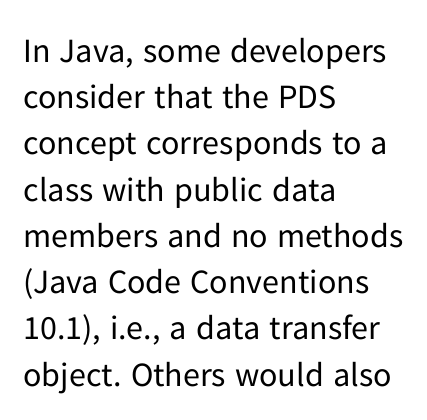
Stems and bowls with no extra thickness — not bold. A normal amount of white space separates one row of letters from the next. These lines are set flush left with a ragged right edge. Note the varied advance widths — an 'i' is clearly narrower than an 'm'. Observe the absence of serifs on each vertical stroke in this sample.
